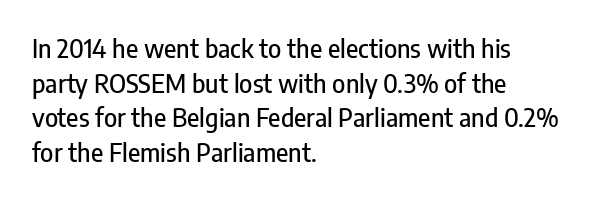
The image shows 25 px text type, upright; set left-aligned, normal line spacing (1.39x), normal letter spacing, not underlined.
